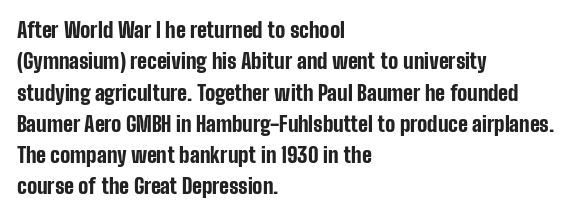
The image shows 21 px bold type, upright; set left-aligned, normal line spacing (1.49x), normal letter spacing, not underlined.
